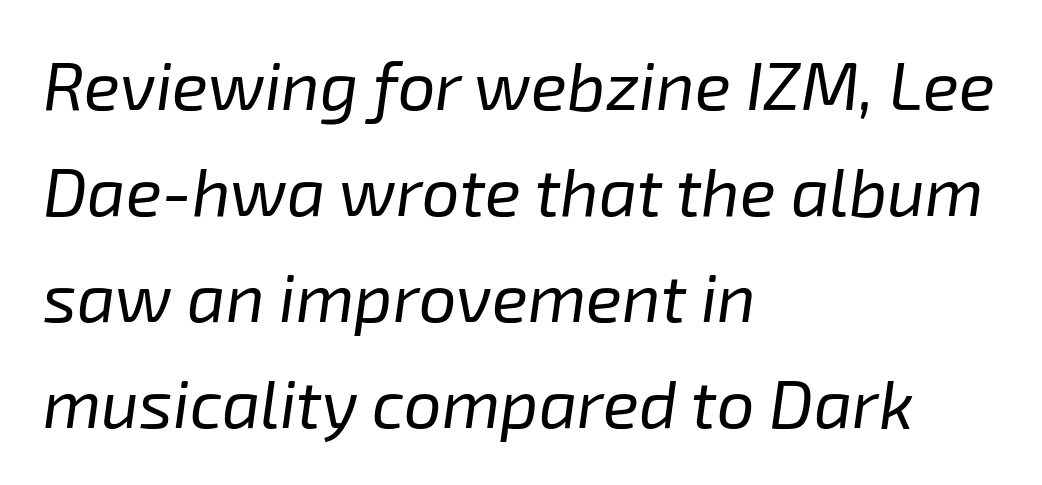
In CSS terms this would be text-align: left. There is no visible air inserted between adjacent glyphs. You could not count columns in this text — the font is proportionally spaced. Is this a heavy cut? Hardly; it is regular or lighter.
